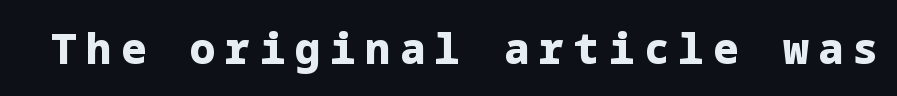
Notice how thick the strokes are: this is what a full bold looks like. When letters stand straight like this, we call the style roman or upright. Classification — sans serif. Quick note: underline off. Students, note that the glyphs here are deliberately spaced far apart.
